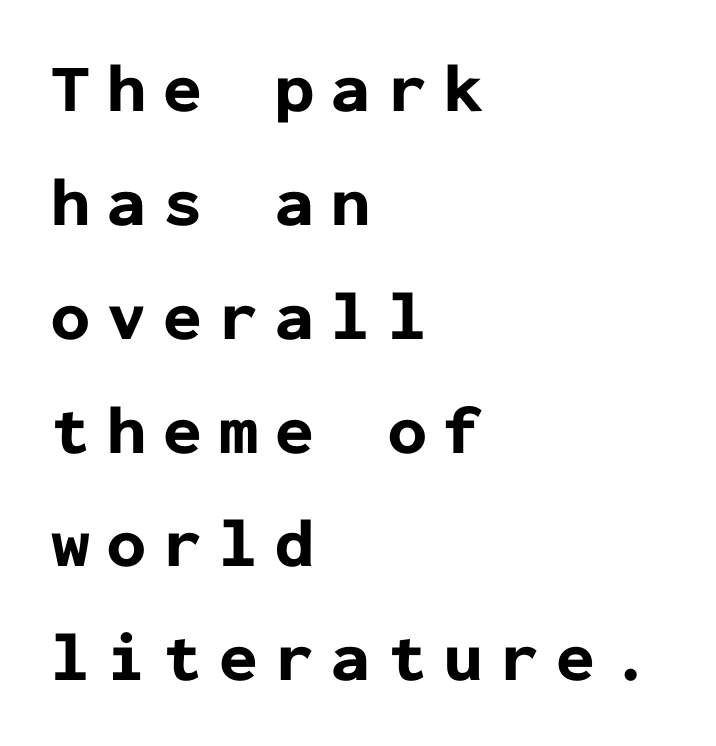
Q: Is the text bold? A: Yes.
Q: Is the text italic (slanted)? A: No, it is upright.
Q: Is the typeface a serif or a sans-serif typeface? A: Sans-serif.
Q: Is the text underlined? A: No.
Q: How is the paragraph aligned? A: Left-aligned.
Q: Is the spacing between letters normal or unusually wide? A: Unusually wide.
Q: Is the spacing between lines tight, normal or loose? A: Normal.
Q: Width (condensed, normal, or wide)? A: Normal.
Q: Stroke contrast? A: Low.
Q: x-height? A: Medium.
Q: Monospaced? A: Yes.
